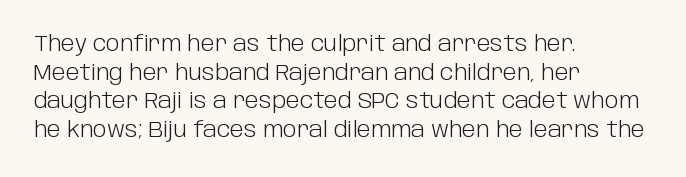
Line beginnings align vertically; line endings do not. Whoever set this chose a conventional vertical rhythm. Stroke mass is kept to a normal reading level or below. Nobody touched the tracking dial on this one.
